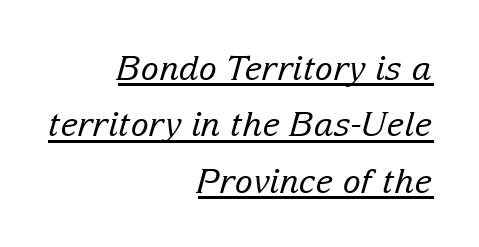
Q: Is the text bold? A: No.
Q: Is the text italic (slanted)? A: Yes, it leans right by about 15 degrees.
Q: Is the typeface a serif or a sans-serif typeface? A: Serif.
Q: Is the text underlined? A: Yes.
Q: How is the paragraph aligned? A: Right-aligned.
Q: Is the spacing between letters normal or unusually wide? A: Normal.
Q: Is the spacing between lines tight, normal or loose? A: Normal.
Q: Width (condensed, normal, or wide)? A: Normal.
Q: Stroke contrast? A: Low.
Q: x-height? A: Medium.
Q: Monospaced? A: No.
